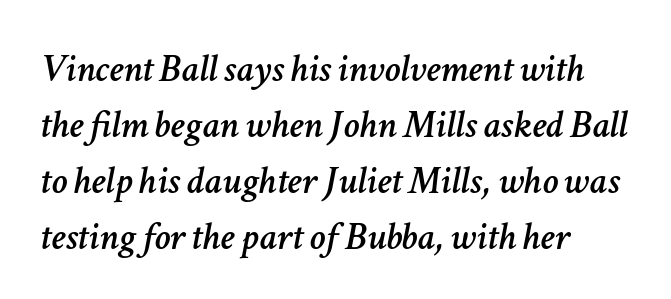
Q: Is the text italic (slanted)? A: Yes, it leans right by about 11 degrees.
Q: Is the text underlined? A: No.
Q: How is the paragraph aligned? A: Left-aligned.
Q: Is the spacing between letters normal or unusually wide? A: Normal.
Q: Is the spacing between lines tight, normal or loose? A: Normal.
Q: Width (condensed, normal, or wide)? A: Normal.
Q: Stroke contrast? A: Low.
Q: x-height? A: Medium.
Q: Monospaced? A: No.
